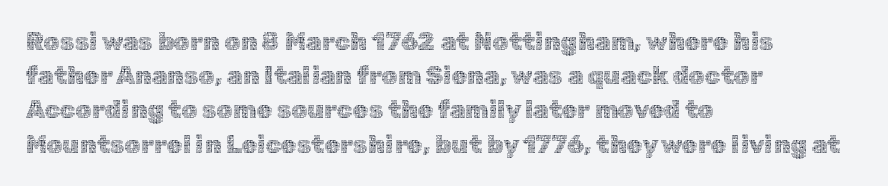
The image shows 25 px text type, upright; set left-aligned, normal line spacing (1.37x), normal letter spacing, not underlined.
